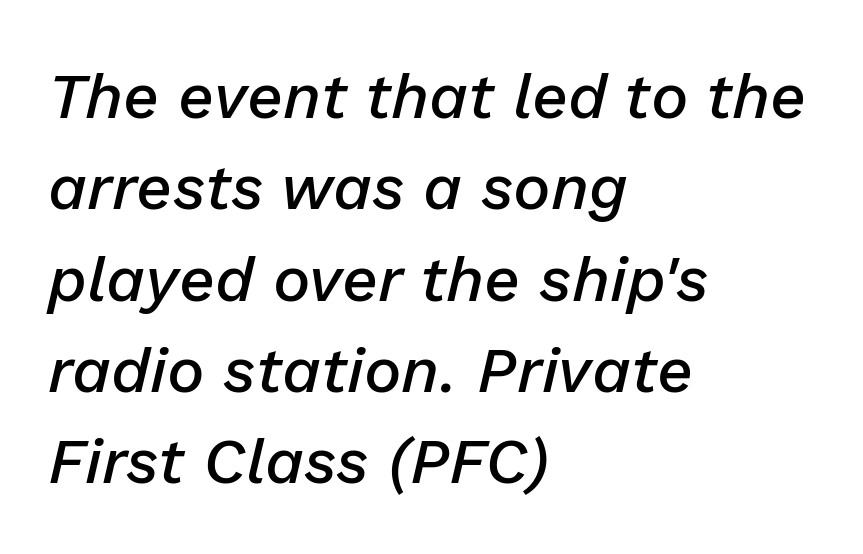
One-word summary of the alignment: left. A fair bit of extra ink — the face is semibold, not bold. Is the letter spacing exaggerated? No — it looks like the ordinary default. Only glyphs here, with clear space below each row.
